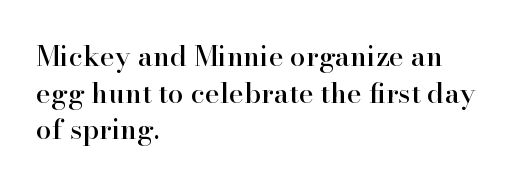
{"serif": "yes", "italic": "no", "width": "normal", "stroke_contrast": "high", "x_height": "small", "monospaced": "no", "underline": "no", "align": "left", "line_spacing": "normal", "line_spacing_ratio": 1.31, "letter_spacing": "normal", "letter_spacing_em": 0.0, "glyph_px": 28}
